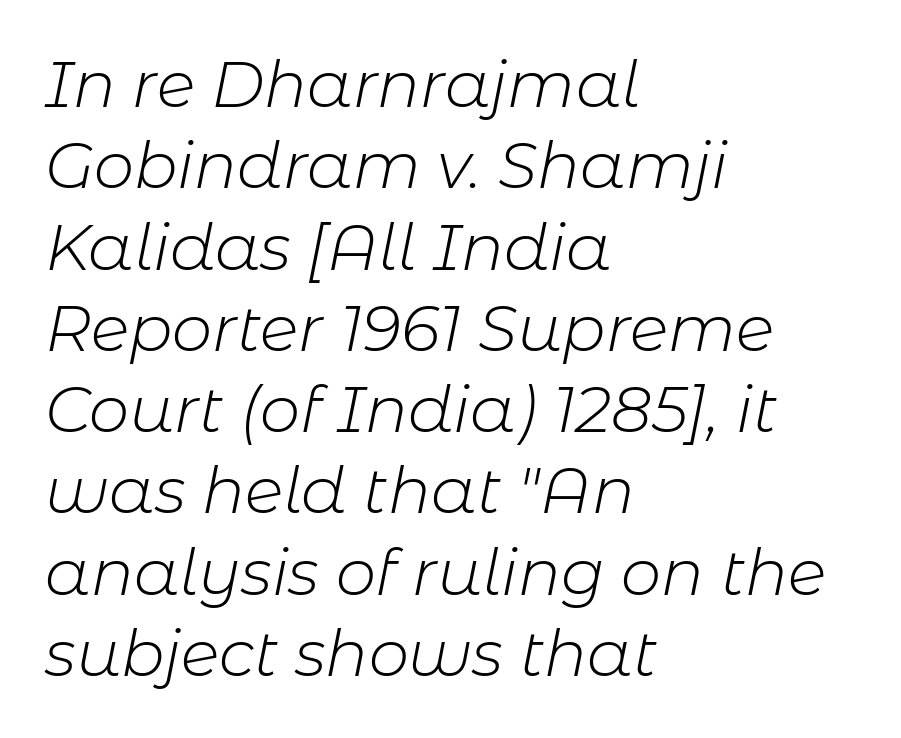
The image shows 64 px light type, italic (leaning right); set left-aligned, normal line spacing (1.27x), normal letter spacing, not underlined; low stroke contrast and a medium x-height.
